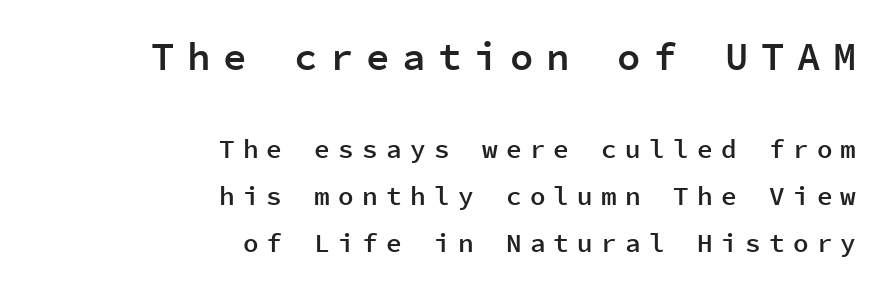
You could count columns in this text — the font is strictly monospaced. Underline: absent. Grotesque or geometric, the face here clearly has no serifs. Compared with an ordinary text face, these strokes are moderately heavier — a semibold. Italic? Not at all — the glyphs are vertical.
